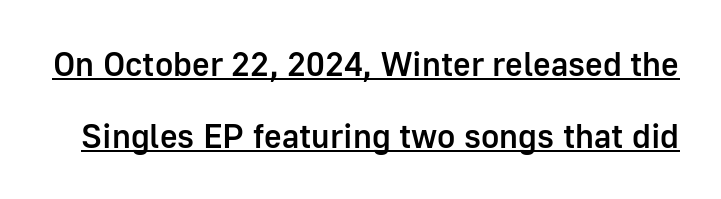
{"serif": "no", "italic": "no", "bold": "semi", "weight": "semibold", "width": "normal", "stroke_contrast": "low", "x_height": "medium", "monospaced": "no", "underline": "yes", "line_spacing": "loose", "line_spacing_ratio": 2.12, "letter_spacing": "normal", "letter_spacing_em": 0.0, "glyph_px": 34}
